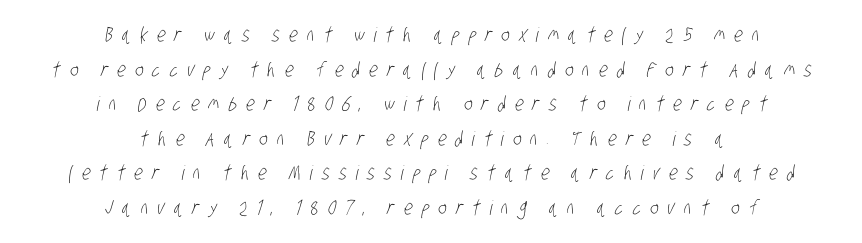
Is this a heavy cut? Hardly; it is regular or lighter. Bare-footed words on every line. A typesetter would call this heavily tracked-out type. The lines in this sample share a center point and differ in where they start and stop.
